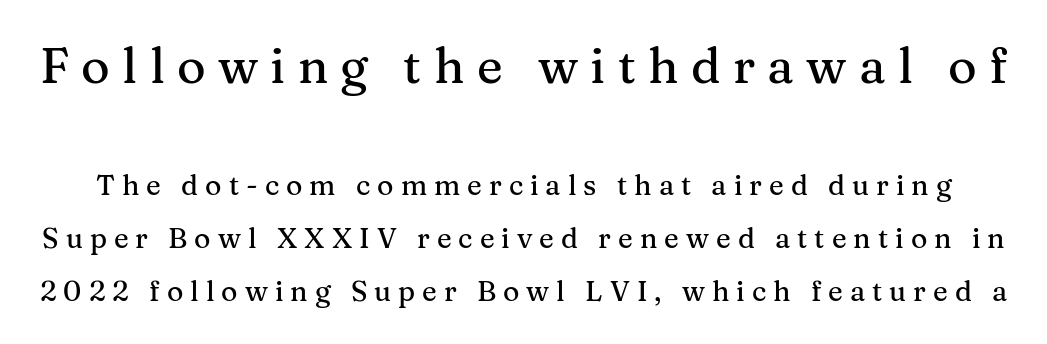
{"serif": "yes", "italic": "no", "width": "normal", "stroke_contrast": "medium", "x_height": "medium", "monospaced": "no", "underline": "no", "line_spacing_ratio": 1.89, "letter_spacing": "wide", "letter_spacing_em": 0.25, "larger_block": "first", "size_ratio": 1.75, "glyph_px": 49}
